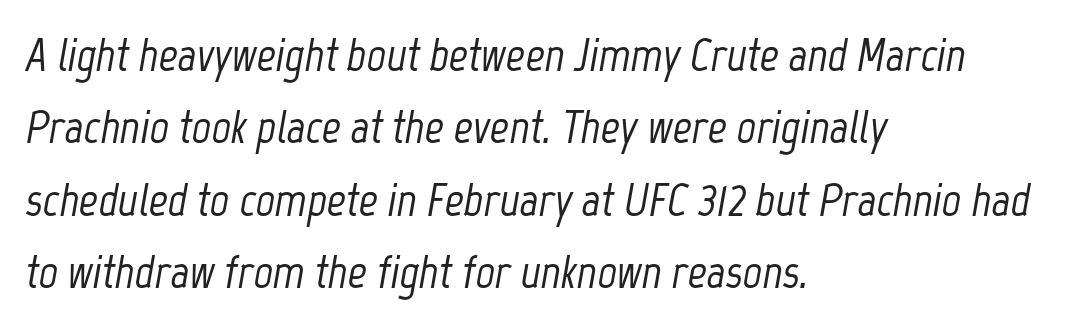
Here the designer chose a conventional face with non-uniform glyph widths. These lines keep a tight, regular rhythm from letter to letter. If you measured baseline to baseline, you'd find a middling distance. Reading down the block, your eye returns to a fixed left position each line.
